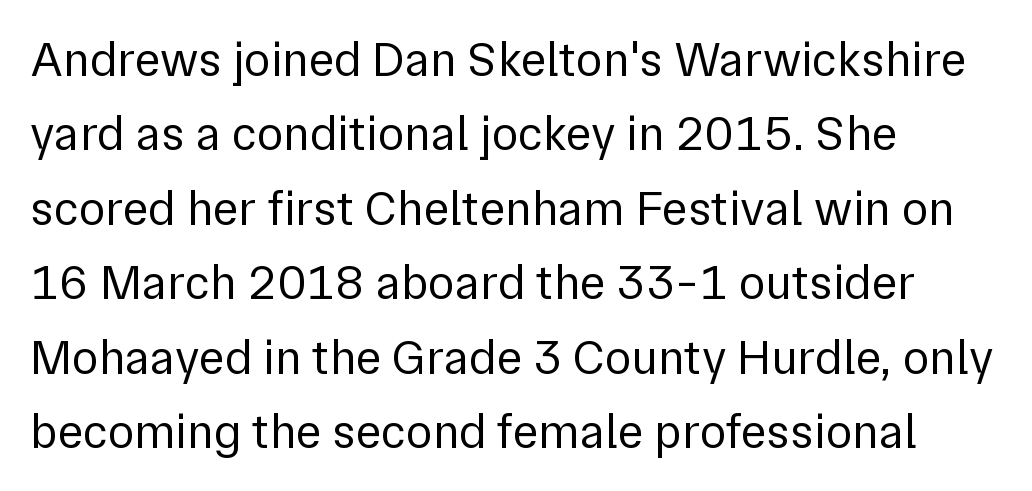
The image shows 49 px regular-weight sans-serif type, upright; set left-aligned, normal line spacing (1.52x), normal letter spacing, not underlined; low stroke contrast and a medium x-height.
